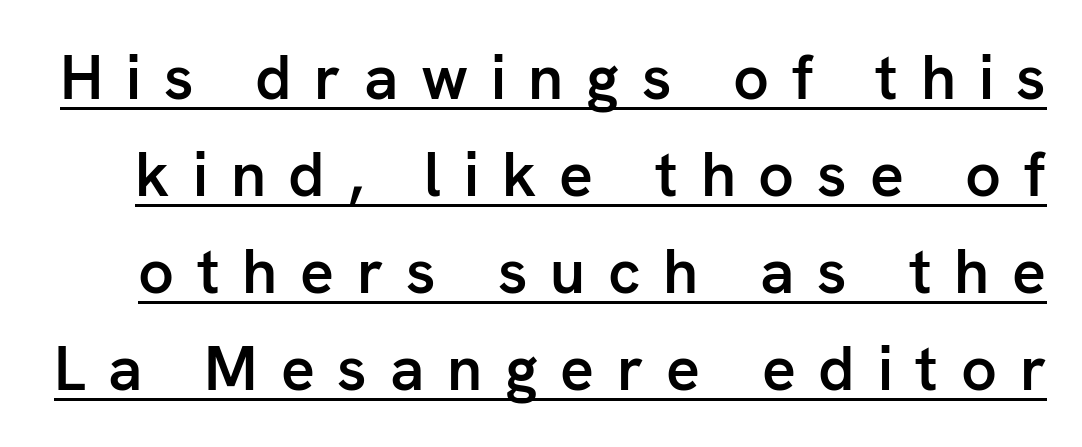
The image shows 63 px semibold sans-serif type, upright; set normal line spacing (1.54x), unusually wide letter spacing (+0.36 em), underlined; low stroke contrast and a medium x-height.
